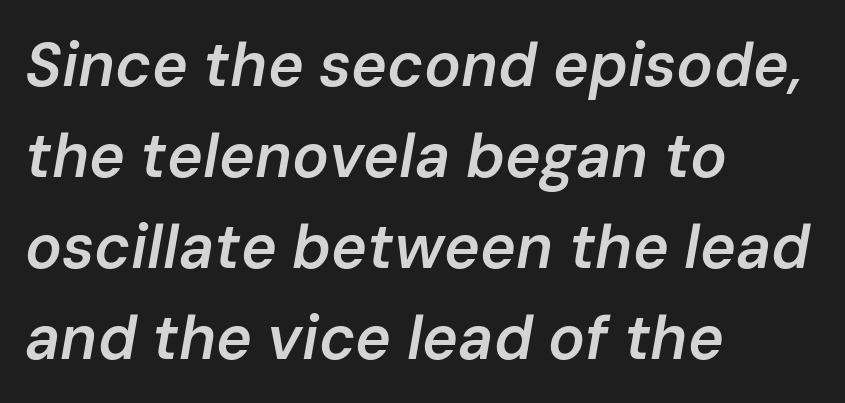
Q: Is the text bold? A: Semi-bold.
Q: Is the text italic (slanted)? A: Yes, it leans right by about 10 degrees.
Q: Is the text underlined? A: No.
Q: How is the paragraph aligned? A: Left-aligned.
Q: Is the spacing between letters normal or unusually wide? A: Normal.
Q: Is the spacing between lines tight, normal or loose? A: Normal.
Q: Width (condensed, normal, or wide)? A: Normal.
Q: Stroke contrast? A: Low.
Q: x-height? A: Medium.
Q: Monospaced? A: No.
